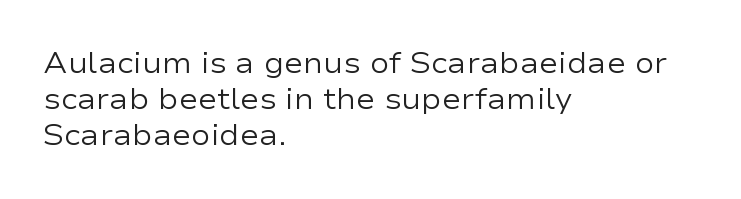
Q: Is the text bold? A: No.
Q: Is the text italic (slanted)? A: No, it is upright.
Q: Is the typeface a serif or a sans-serif typeface? A: Sans-serif.
Q: Is the text underlined? A: No.
Q: How is the paragraph aligned? A: Left-aligned.
Q: Is the spacing between letters normal or unusually wide? A: Normal.
Q: Width (condensed, normal, or wide)? A: Wide.
Q: Stroke contrast? A: Low.
Q: x-height? A: Medium.
Q: Monospaced? A: No.
